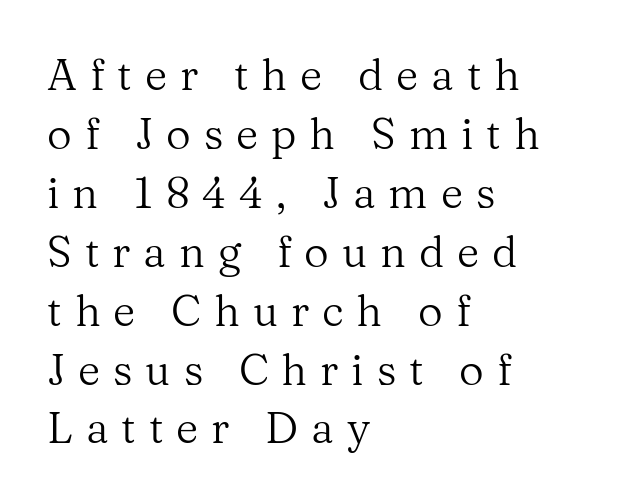
{"serif": "yes", "italic": "no", "bold": "no", "weight": "regular", "width": "normal", "stroke_contrast": "medium", "x_height": "medium", "monospaced": "no", "underline": "no", "align": "left", "line_spacing": "normal", "line_spacing_ratio": 1.37, "letter_spacing": "wide", "letter_spacing_em": 0.3, "glyph_px": 43}
